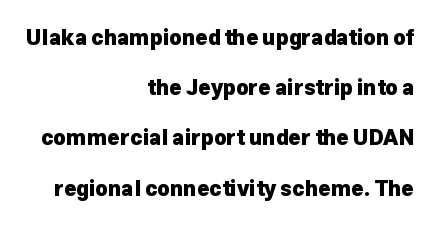
Compared with a flush-left layout, this one pins lines to the opposite, right side. The font is running at its bold setting. Descenders are the only things crossing below the line. The line texture is even and compact thanks to regular tracking. The leading is generous, giving the passage an open texture. If you drew a line through each stem, it would be perfectly vertical.
